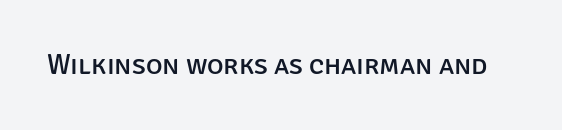
Glyph-to-glyph distance matches everyday printed text. Character widths vary here, with narrow letters taking less room than wide ones. Serif or sans? Sans — the stroke terminals are bare. Type without underlining. A typesetter would mark this as roman, not italic.
